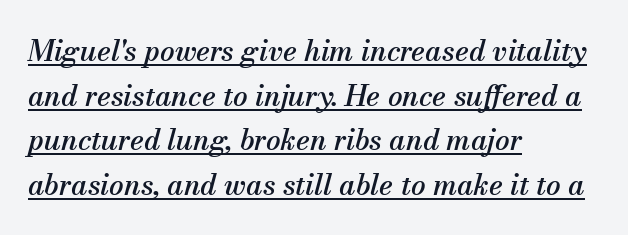
{"serif": "yes", "italic": "yes", "lean": "right", "slant_degrees": 13, "width": "normal", "stroke_contrast": "medium", "x_height": "small", "monospaced": "no", "underline": "yes", "align": "left", "line_spacing": "normal", "line_spacing_ratio": 1.54, "letter_spacing": "normal", "letter_spacing_em": 0.0, "glyph_px": 29}
